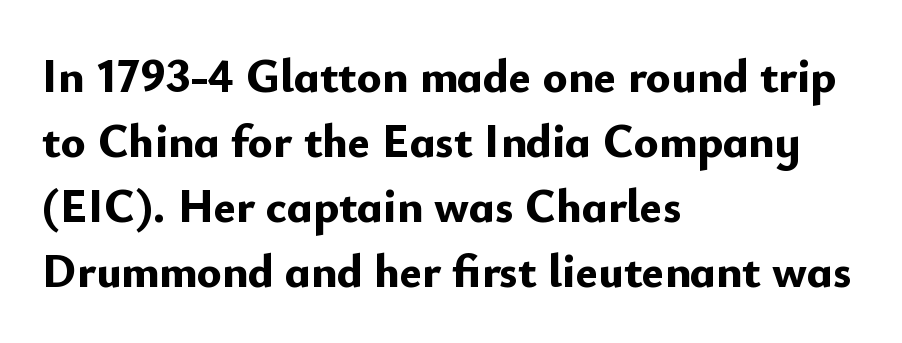
These lines sit exactly where default settings would place them. The text block is weighted toward the left margin, trailing off unevenly rightward. Each letter keeps its own natural width here, so spacing adapts to shape. What stands out about the letter spacing? Nothing — it is the standard amount. Type style note: lacks serifs. The string is rendered with underlining switched off.
